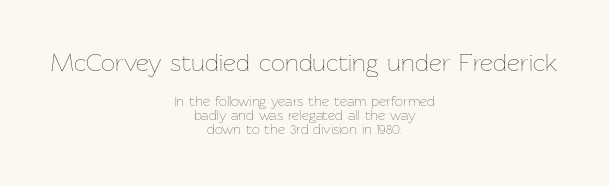
The image shows 25 px text type, upright; set centered, tight line spacing (1.0x), normal letter spacing, not underlined; the first (top) block is 1.79x larger.
